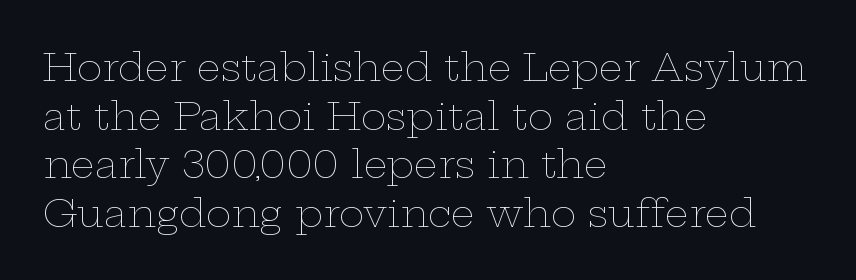
Q: Is the text bold? A: No.
Q: Is the text italic (slanted)? A: No, it is upright.
Q: Is the text underlined? A: No.
Q: How is the paragraph aligned? A: Left-aligned.
Q: Is the spacing between letters normal or unusually wide? A: Normal.
Q: Is the spacing between lines tight, normal or loose? A: Normal.
Q: Width (condensed, normal, or wide)? A: Wide.
Q: Stroke contrast? A: Low.
Q: x-height? A: Medium.
Q: Monospaced? A: No.
